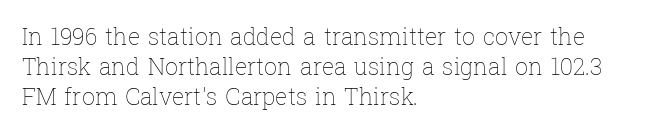
The lines are quadded left. The font sits on the lighter half of the weight spectrum, regular included. Tracking here is standard; glyphs follow each other at the usual distance. Italic? Not at all — the glyphs are vertical. Rule under the text: the space is simply empty.
